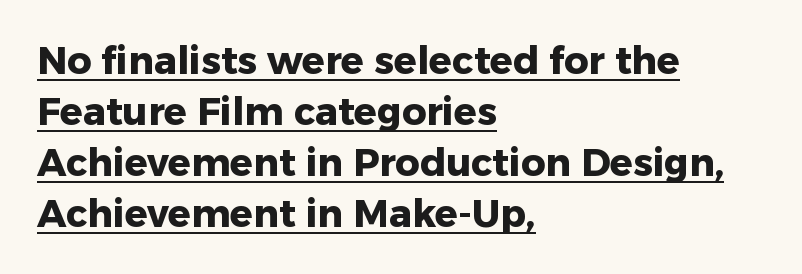
Q: Is the text bold? A: Yes.
Q: Is the text italic (slanted)? A: No, it is upright.
Q: Is the typeface a serif or a sans-serif typeface? A: Sans-serif.
Q: Is the text underlined? A: Yes.
Q: How is the paragraph aligned? A: Left-aligned.
Q: Is the spacing between letters normal or unusually wide? A: Normal.
Q: Is the spacing between lines tight, normal or loose? A: Normal.
Q: Width (condensed, normal, or wide)? A: Normal.
Q: Stroke contrast? A: Low.
Q: x-height? A: Medium.
Q: Monospaced? A: No.
